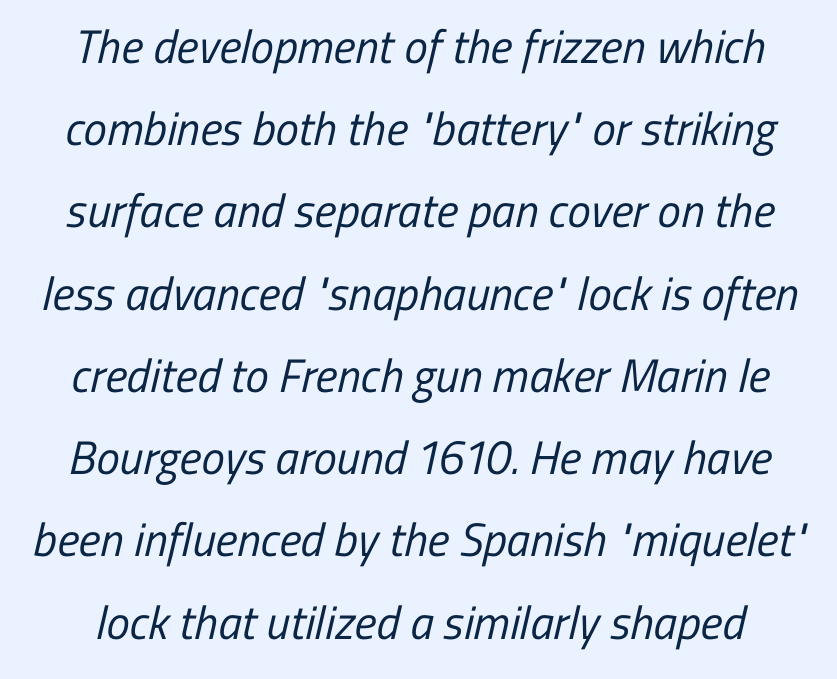
Q: Is the text bold? A: No.
Q: Is the typeface a serif or a sans-serif typeface? A: Sans-serif.
Q: Is the text underlined? A: No.
Q: Is the spacing between letters normal or unusually wide? A: Normal.
Q: Width (condensed, normal, or wide)? A: Condensed.
Q: Stroke contrast? A: Low.
Q: x-height? A: Medium.
Q: Monospaced? A: No.
